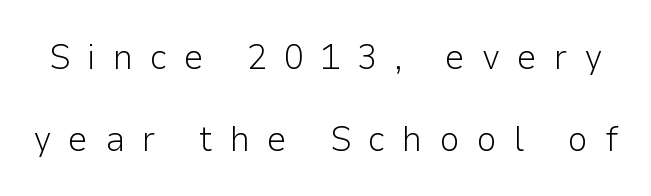
Q: Is the text bold? A: No.
Q: Is the text italic (slanted)? A: No, it is upright.
Q: Is the typeface a serif or a sans-serif typeface? A: Sans-serif.
Q: Is the text underlined? A: No.
Q: Is the spacing between letters normal or unusually wide? A: Unusually wide.
Q: Is the spacing between lines tight, normal or loose? A: Loose.
Q: Width (condensed, normal, or wide)? A: Normal.
Q: Stroke contrast? A: Low.
Q: x-height? A: Medium.
Q: Monospaced? A: No.
